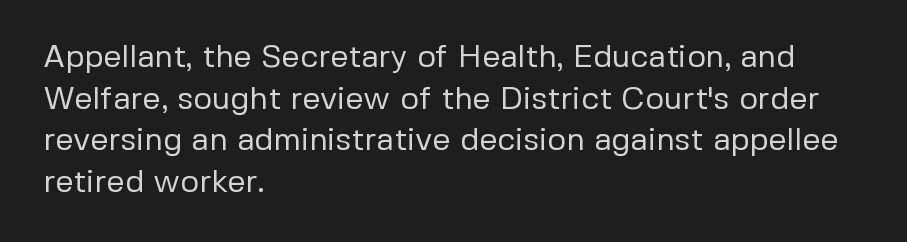
Look at the bottom of the vertical strokes: they stop flat, with no serifs. Proportional: the letters do not fall into vertical columns. Bare-footed words on every line. The lines in this sample share a left origin and differ only in where they stop. Weight: regular or lighter. This is roman type, the default non-slanted kind.
